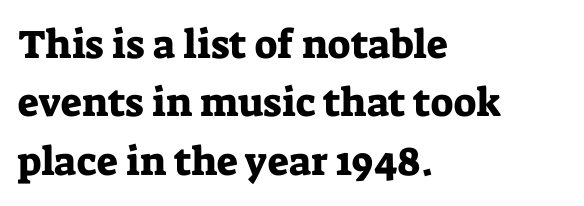
Every character sits straight up, as roman type does. The designer went with a serif here, giving each stem small feet. The text block is weighted toward the left margin, trailing off unevenly rightward. The rows are spaced the way most documents space them. The letterforms sit shoulder to shoulder at normal distance.
